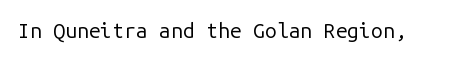
{"italic": "no", "bold": "no", "underline": "no", "letter_spacing": "normal", "letter_spacing_em": 0.0, "glyph_px": 21}
